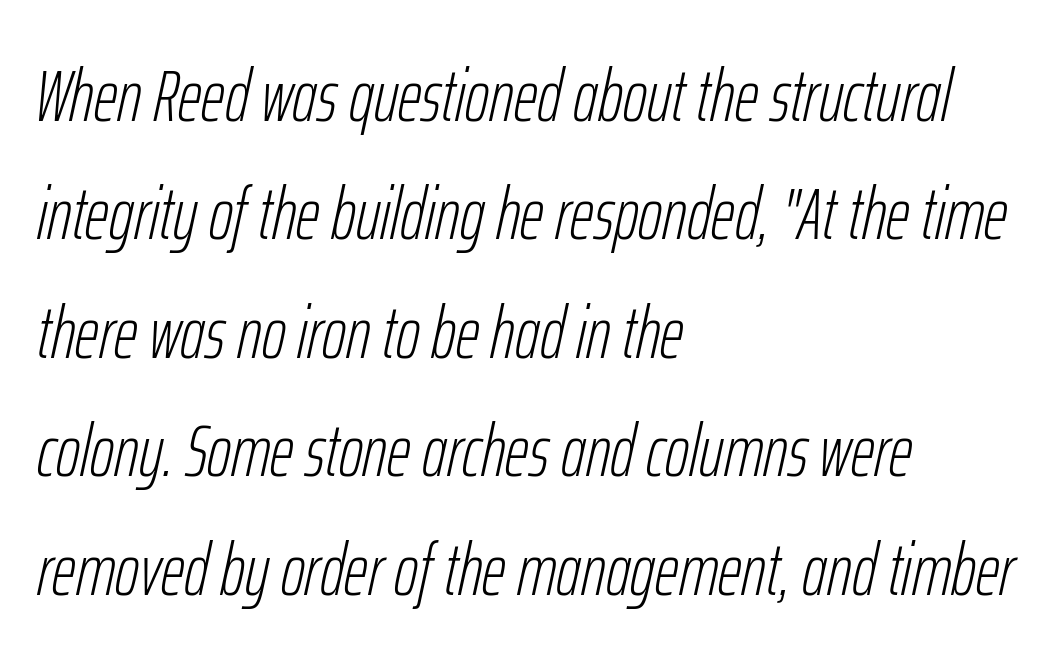
{"italic": "yes", "lean": "right", "slant_degrees": 12, "bold": "no", "weight": "light", "width": "condensed", "stroke_contrast": "low", "x_height": "medium", "monospaced": "no", "underline": "no", "align": "left", "line_spacing": "normal", "line_spacing_ratio": 1.6, "letter_spacing": "normal", "letter_spacing_em": 0.0, "glyph_px": 74}
